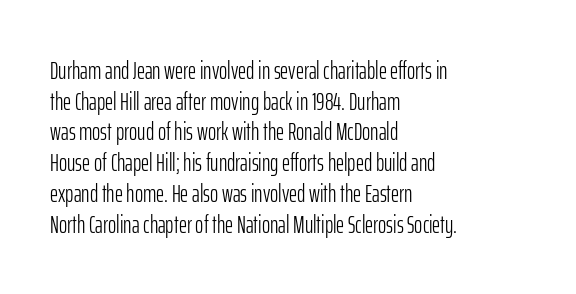
Q: Is the text bold? A: No.
Q: Is the text italic (slanted)? A: No, it is upright.
Q: Is the text underlined? A: No.
Q: How is the paragraph aligned? A: Left-aligned.
Q: Is the spacing between letters normal or unusually wide? A: Normal.
